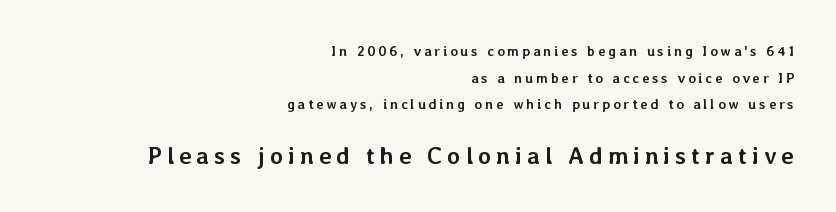
The image shows 24 px bold type, upright; set right-aligned, loose line spacing (1.9x), unusually wide letter spacing (+0.2 em), not underlined; the second (bottom) block is 1.71x larger.
